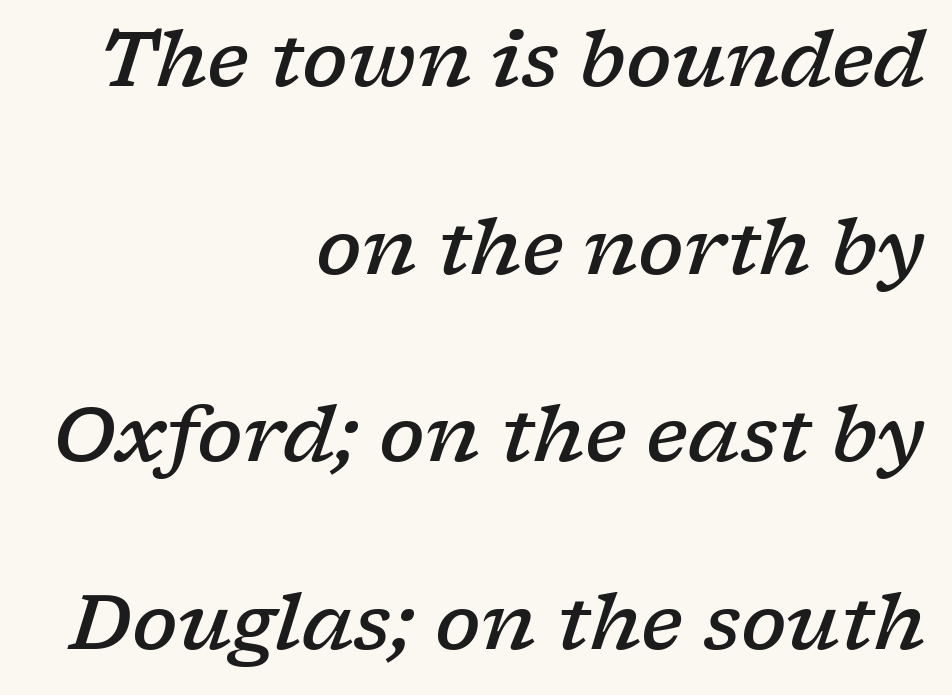
{"serif": "yes", "italic": "yes", "lean": "right", "slant_degrees": 17, "bold": "semi", "weight": "semibold", "width": "wide", "stroke_contrast": "low", "x_height": "medium", "monospaced": "no", "underline": "no", "align": "right", "line_spacing": "loose", "line_spacing_ratio": 2.47, "letter_spacing": "normal", "letter_spacing_em": 0.0, "glyph_px": 76}
